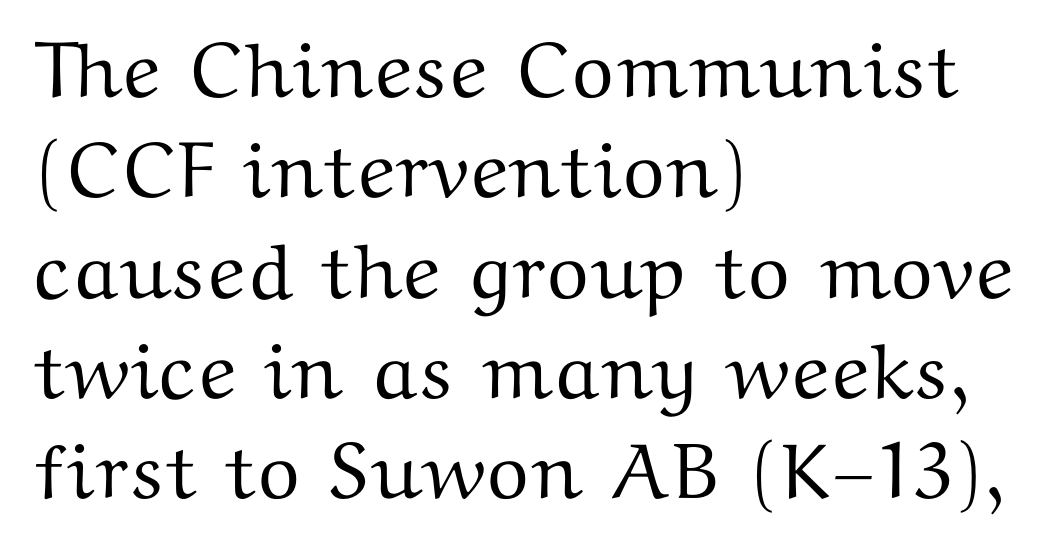
The image shows 79 px wide serif type, upright; set left-aligned, normal line spacing (1.27x), normal letter spacing, not underlined; medium stroke contrast and a medium x-height.
